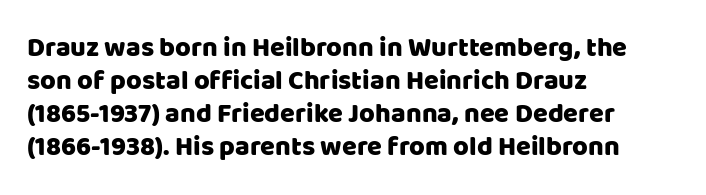
The image shows 27 px text type, upright; set left-aligned, line spacing 1.22x, normal letter spacing, not underlined.
